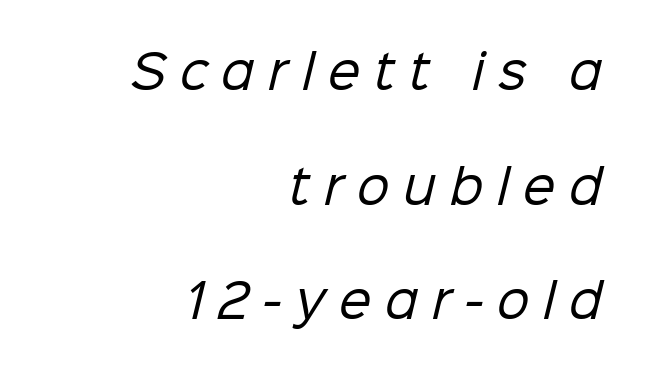
A clean baseline with only descenders dipping below it. Whoever set this chose breathing room over compactness in the vertical rhythm. The compositor pushed each line to the right boundary. Here the designer chose a conventional face with non-uniform glyph widths. Summary of weight: not heavy and not bold.
